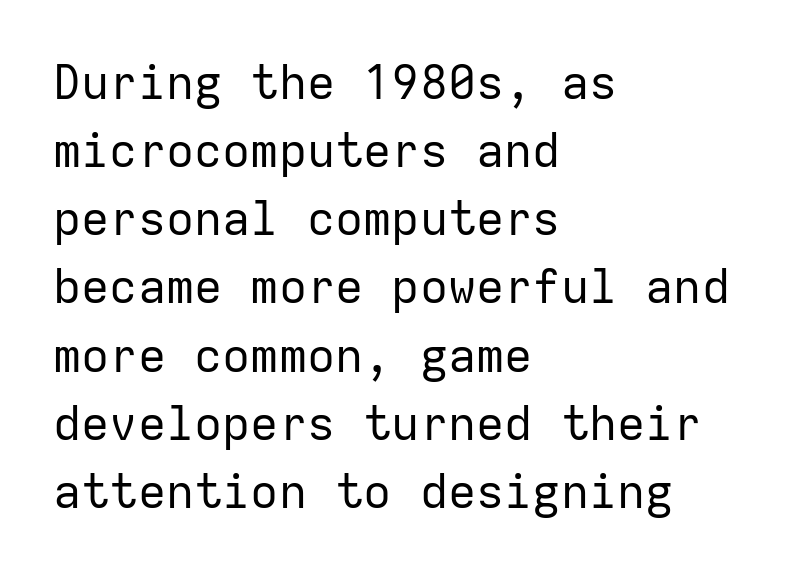
Q: Is the text bold? A: No.
Q: Is the text italic (slanted)? A: No, it is upright.
Q: Is the typeface a serif or a sans-serif typeface? A: Sans-serif.
Q: Is the text underlined? A: No.
Q: How is the paragraph aligned? A: Left-aligned.
Q: Is the spacing between letters normal or unusually wide? A: Normal.
Q: Is the spacing between lines tight, normal or loose? A: Normal.
Q: Width (condensed, normal, or wide)? A: Normal.
Q: Stroke contrast? A: Low.
Q: x-height? A: Medium.
Q: Monospaced? A: Yes.
